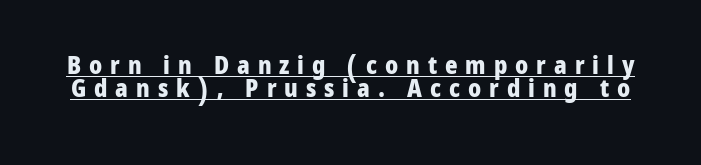
The face used here has the dense, thick strokes of a bold. Quick note: interline space is minimal. Characters follow at a spacing far wider than the type designer built in. Italic: no, the glyphs are upright roman.
